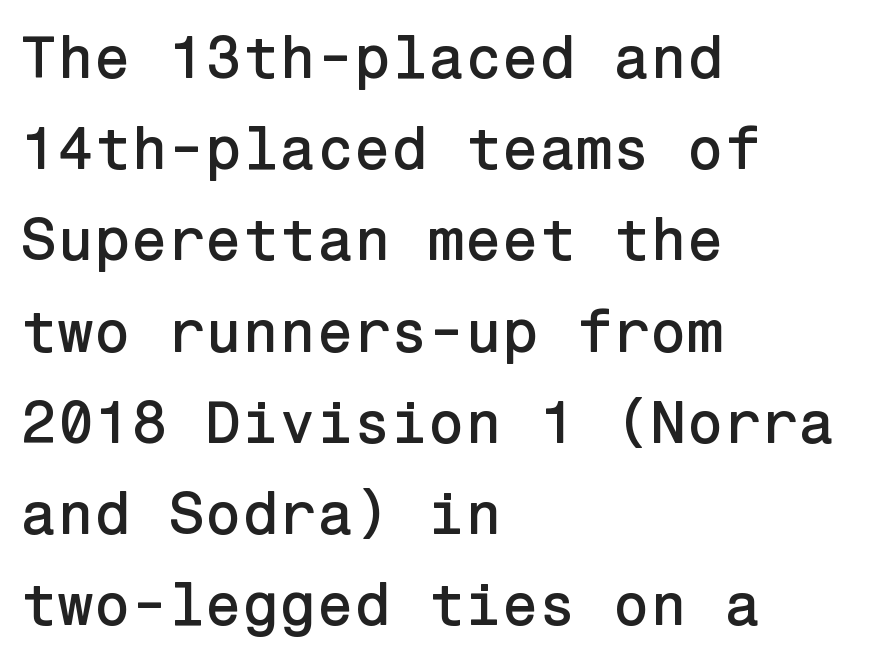
You can tell it's not italic because the verticals are truly vertical. The letters sit at their default tracking, neither squeezed nor spread. Stroke terminals: plain, sans-serif. Baseline-to-baseline distance is the conventional proportion of letter height. Left-aligned paragraph, ragged on the right. The area under the type is left untouched.
